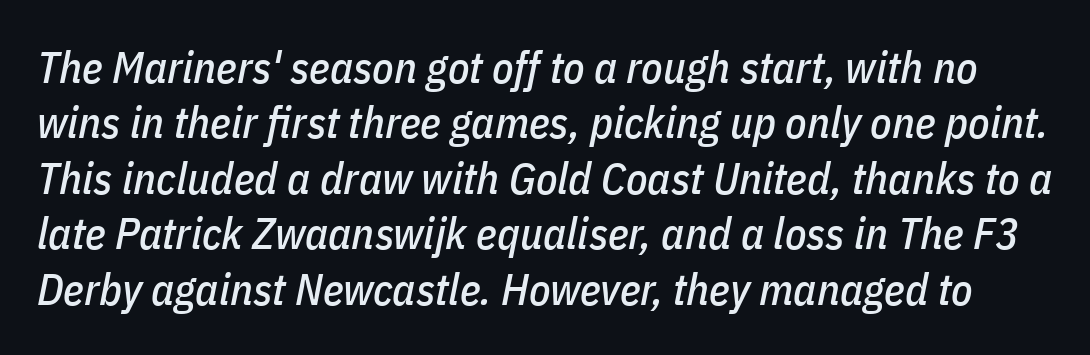
The image shows 44 px condensed type, italic (leaning right); set normal line spacing (1.26x), normal letter spacing, not underlined; low stroke contrast and a medium x-height.
